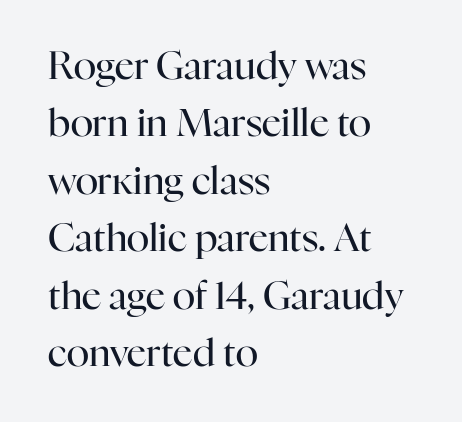
Caption: face not bold, strokes unweighted. A bare baseline throughout the passage. What kind of face is this? One with serifs. No extra tracking has been applied to these lines. The block of text has a typical density, with ordinary space between rows. These lines are rendered in a variable-pitch font.
